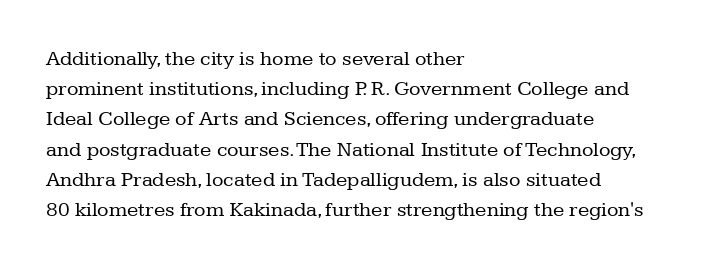
Q: Is the text bold? A: No.
Q: Is the text italic (slanted)? A: No, it is upright.
Q: Is the text underlined? A: No.
Q: How is the paragraph aligned? A: Left-aligned.
Q: Is the spacing between letters normal or unusually wide? A: Normal.
Q: Is the spacing between lines tight, normal or loose? A: Normal.
